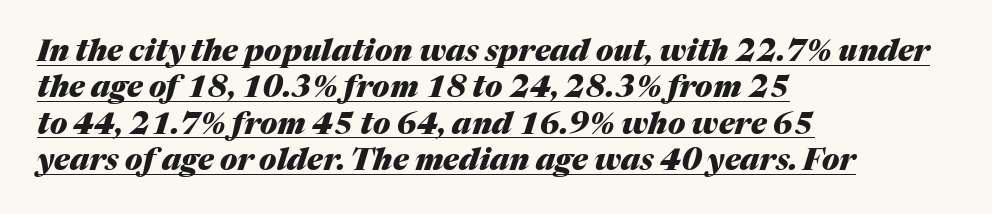
Q: Is the text bold? A: Yes.
Q: Is the text italic (slanted)? A: Yes, it leans right by about 17 degrees.
Q: Is the text underlined? A: Yes.
Q: How is the paragraph aligned? A: Left-aligned.
Q: Is the spacing between letters normal or unusually wide? A: Normal.
Q: Width (condensed, normal, or wide)? A: Normal.
Q: Stroke contrast? A: Medium.
Q: x-height? A: Medium.
Q: Monospaced? A: No.
